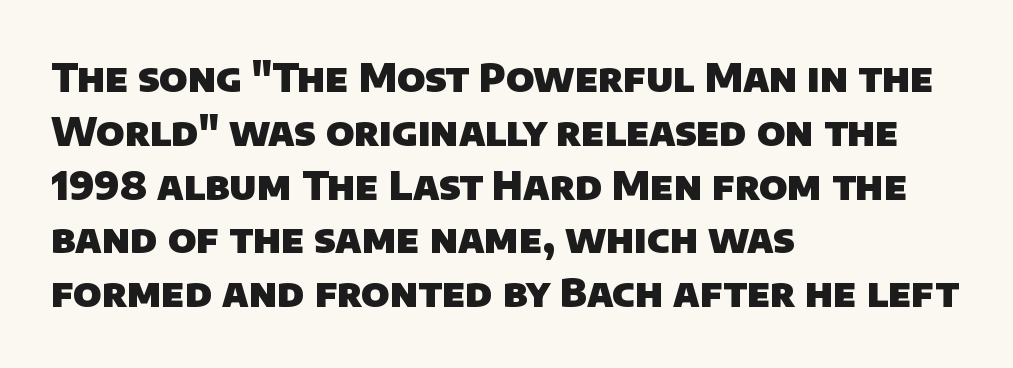
The image shows 39 px heavy sans-serif type; set left-aligned, normal line spacing (1.38x), normal letter spacing, not underlined; low stroke contrast and a large x-height.
